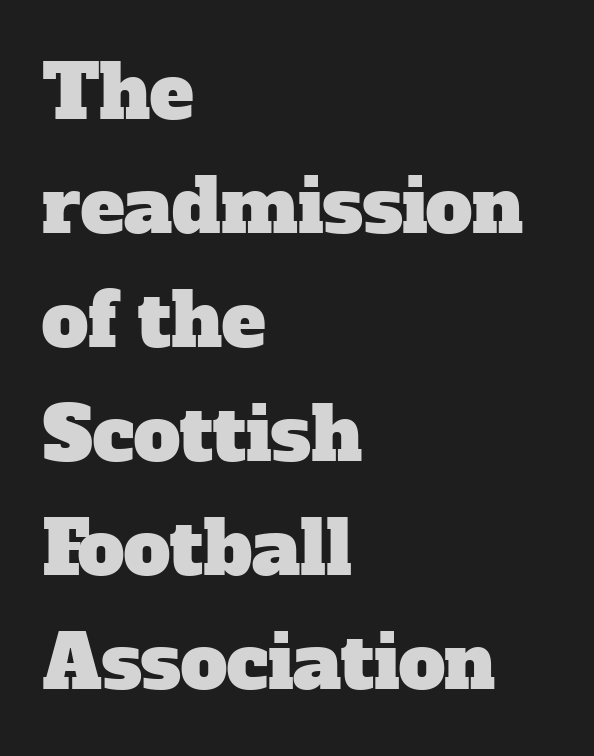
The vertical gap from one line to the next is medium. I'd call this a serif setting — the letters wear small feet. Any mark beneath the type? The region is blank. Here the designer chose a conventional face with non-uniform glyph widths.
